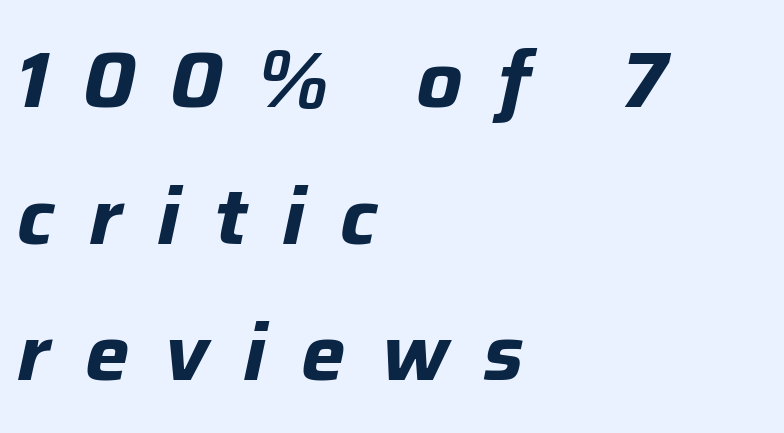
Caption: expanded tracking, letters set apart. An italicized treatment has been applied to the whole sample. Every row of glyphs begins at an identical x-position on the left. The string is rendered with underlining switched off.
